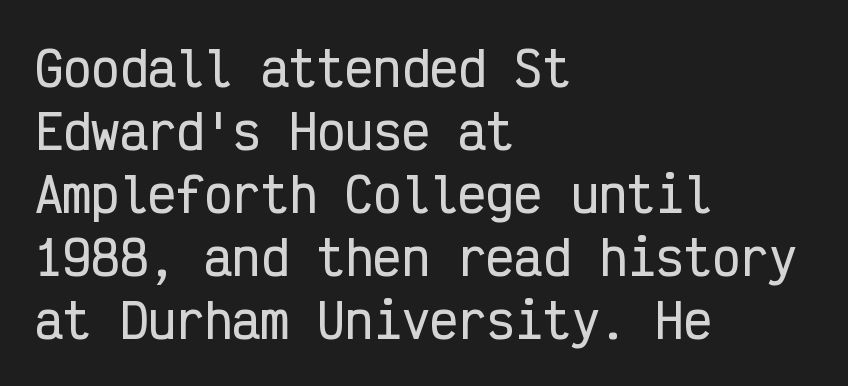
Q: Is the text italic (slanted)? A: No, it is upright.
Q: Is the typeface a serif or a sans-serif typeface? A: Sans-serif.
Q: Is the text underlined? A: No.
Q: How is the paragraph aligned? A: Left-aligned.
Q: Is the spacing between letters normal or unusually wide? A: Normal.
Q: Is the spacing between lines tight, normal or loose? A: Normal.
Q: Width (condensed, normal, or wide)? A: Condensed.
Q: Stroke contrast? A: Low.
Q: x-height? A: Medium.
Q: Monospaced? A: Yes.
